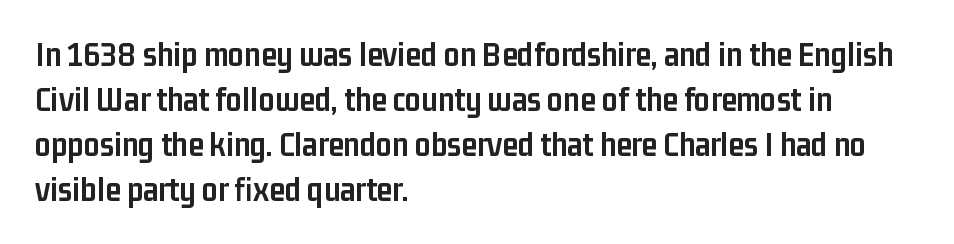
{"serif": "no", "italic": "no", "bold": "yes", "weight": "semibold", "width": "condensed", "stroke_contrast": "low", "x_height": "medium", "monospaced": "no", "underline": "no", "align": "left", "line_spacing": "normal", "line_spacing_ratio": 1.29, "letter_spacing": "normal", "letter_spacing_em": 0.0, "glyph_px": 35}
